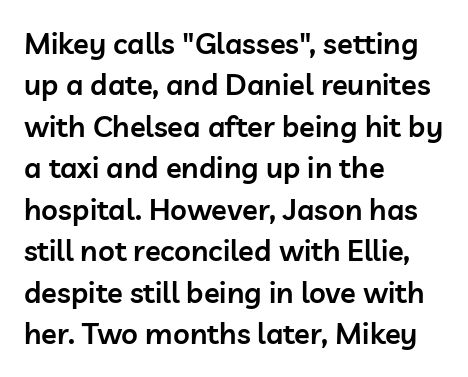
{"serif": "no", "italic": "no", "bold": "semi", "weight": "semibold", "width": "normal", "stroke_contrast": "low", "x_height": "medium", "monospaced": "no", "underline": "no", "align": "left", "line_spacing": "normal", "line_spacing_ratio": 1.43, "letter_spacing": "normal", "letter_spacing_em": 0.0, "glyph_px": 29}
